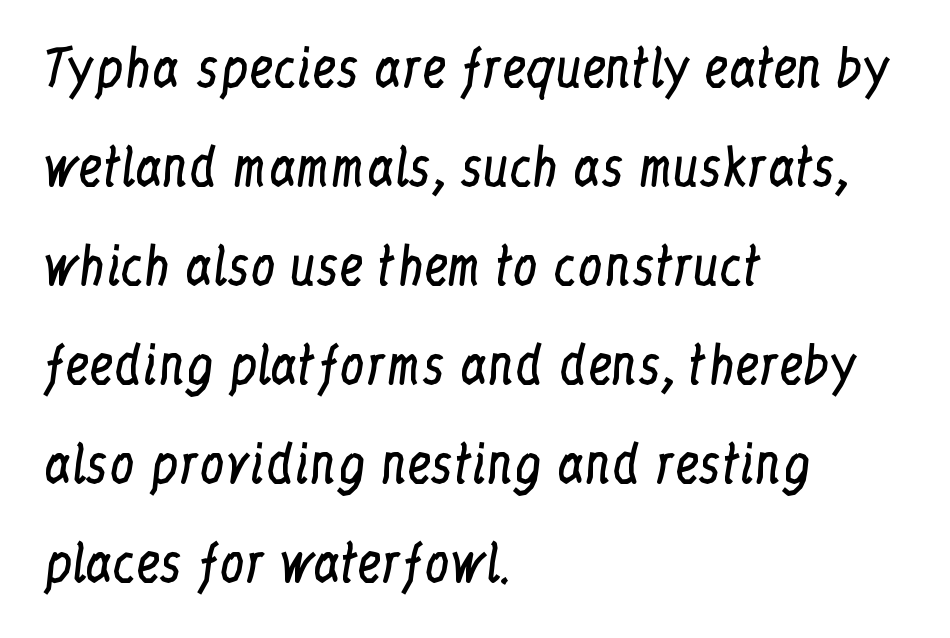
Q: Is the text bold? A: No.
Q: Is the text italic (slanted)? A: Yes.
Q: Is the typeface a serif or a sans-serif typeface? A: Serif.
Q: Is the text underlined? A: No.
Q: How is the paragraph aligned? A: Left-aligned.
Q: Is the spacing between letters normal or unusually wide? A: Normal.
Q: Is the spacing between lines tight, normal or loose? A: Loose.
Q: Width (condensed, normal, or wide)? A: Condensed.
Q: Stroke contrast? A: Low.
Q: x-height? A: Medium.
Q: Monospaced? A: No.
